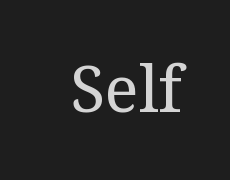
The image shows 64 px regular-weight serif type, upright; set normal letter spacing, not underlined; medium stroke contrast and a medium x-height.
